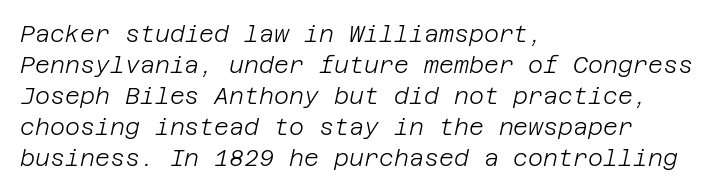
Q: Is the text bold? A: No.
Q: Is the text italic (slanted)? A: Yes, it leans right by about 12 degrees.
Q: Is the text underlined? A: No.
Q: How is the paragraph aligned? A: Left-aligned.
Q: Is the spacing between letters normal or unusually wide? A: Normal.
Q: Is the spacing between lines tight, normal or loose? A: Normal.
